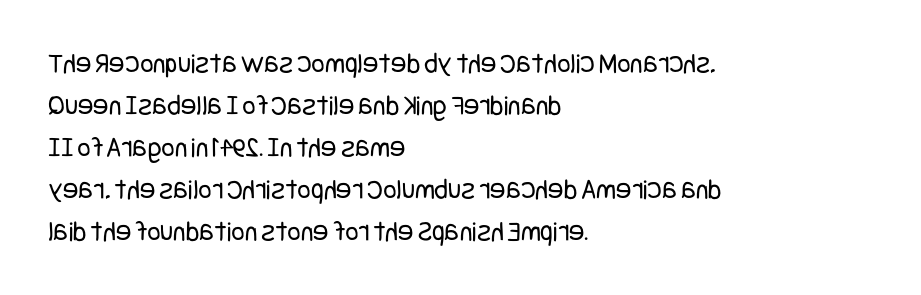
{"serif": "no", "italic": "no", "bold": "no", "weight": "regular", "width": "condensed", "stroke_contrast": "low", "x_height": "large", "underline": "no", "align": "left", "line_spacing": "normal", "line_spacing_ratio": 1.45, "letter_spacing": "normal", "letter_spacing_em": 0.0, "glyph_px": 29}
